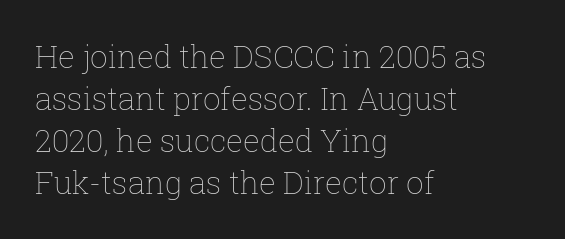
The image shows 31 px thin type, upright; set left-aligned, normal line spacing (1.36x), normal letter spacing, not underlined; low stroke contrast and a medium x-height.
